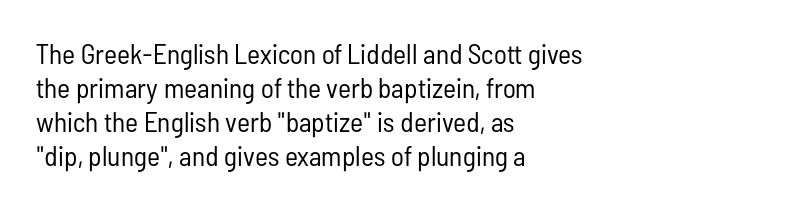
The image shows 28 px regular-weight, condensed sans-serif type, upright; set left-aligned, line spacing 1.21x, normal letter spacing, not underlined; low stroke contrast and a medium x-height.
